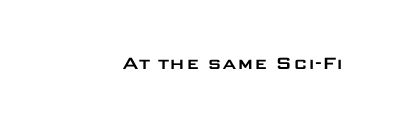
{"italic": "no", "underline": "no", "letter_spacing": "normal", "letter_spacing_em": 0.0, "glyph_px": 21}
